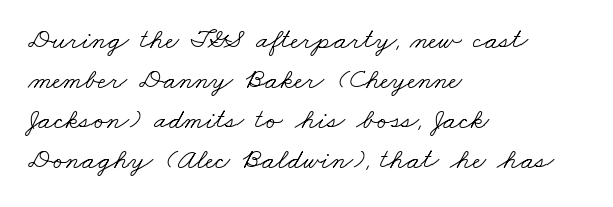
The designer went with a serif here, giving each stem small feet. Character widths vary here, with narrow letters taking less room than wide ones. Weight: in the light-to-regular range. One glance says typical: line gaps are just what's usual.
